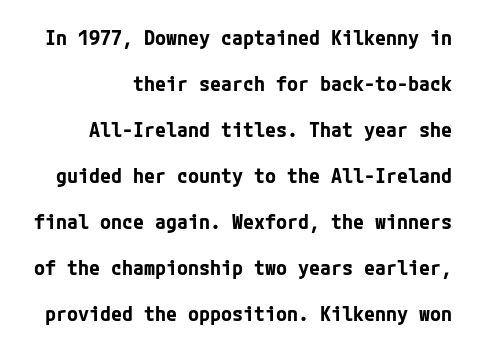
These lines carry a lot of weight — the face is fully bold. The space directly below the letters is spotless. You can tell it's not italic because the verticals are truly vertical. You could fit nearly another row in the gap between these rows.
